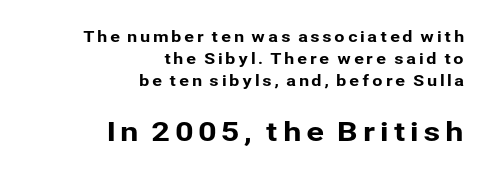
The image shows 27 px text type, upright; set right-aligned, normal line spacing (1.46x), not underlined; the second (bottom) block is 1.8x larger.
